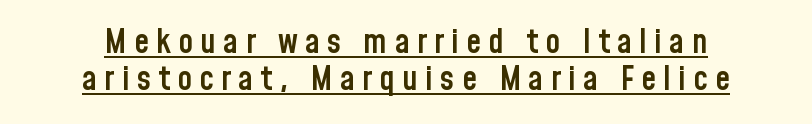
{"serif": "no", "italic": "no", "bold": "semi", "weight": "semibold", "width": "condensed", "stroke_contrast": "low", "x_height": "medium", "monospaced": "no", "underline": "yes", "align": "center", "line_spacing": "tight", "line_spacing_ratio": 1.09, "letter_spacing": "wide", "letter_spacing_em": 0.21, "glyph_px": 34}
